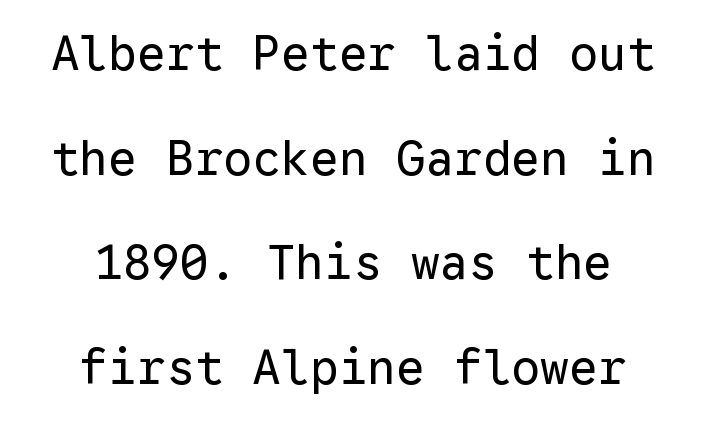
The paragraph shown floats in the horizontal middle. A great deal of white space separates one row of letters from the next. Posture: upright roman. Stems and bowls with no extra thickness — not bold. In terms of letterform style, serifs are entirely absent.
